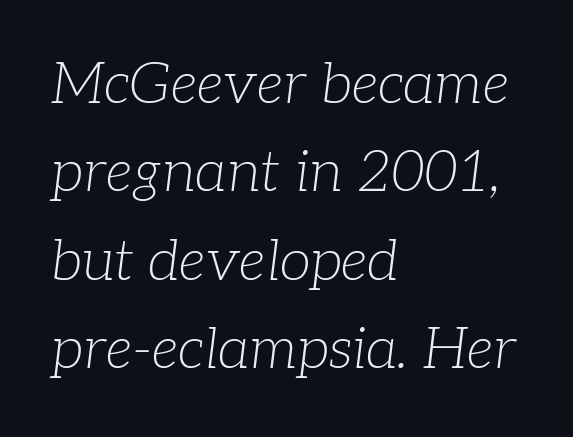
{"serif": "yes", "italic": "yes", "lean": "right", "slant_degrees": 7, "bold": "no", "weight": "light", "width": "normal", "stroke_contrast": "low", "x_height": "medium", "monospaced": "no", "underline": "no", "align": "left", "line_spacing": "normal", "line_spacing_ratio": 1.55, "letter_spacing": "normal", "letter_spacing_em": 0.0, "glyph_px": 57}
